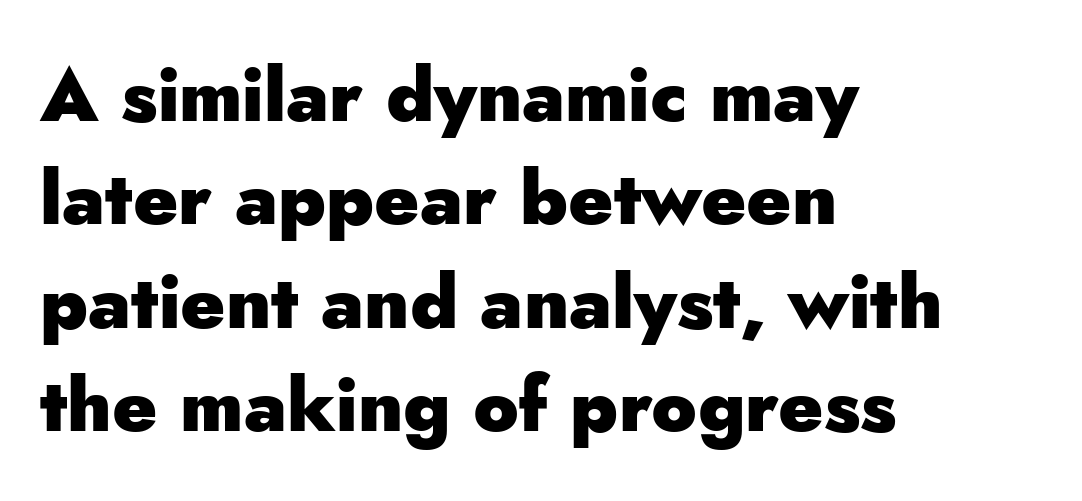
{"serif": "no", "italic": "no", "bold": "yes", "weight": "heavy", "width": "normal", "stroke_contrast": "low", "x_height": "small", "monospaced": "no", "underline": "no", "align": "left", "line_spacing": "normal", "line_spacing_ratio": 1.38, "letter_spacing": "normal", "letter_spacing_em": 0.0, "glyph_px": 75}
